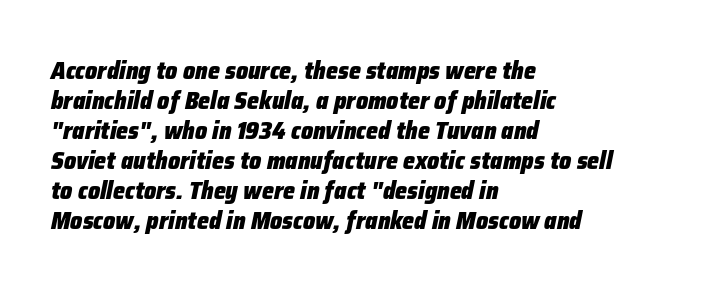
The image shows 24 px bold type, italic (leaning right); set left-aligned, normal line spacing (1.25x), normal letter spacing, not underlined.
